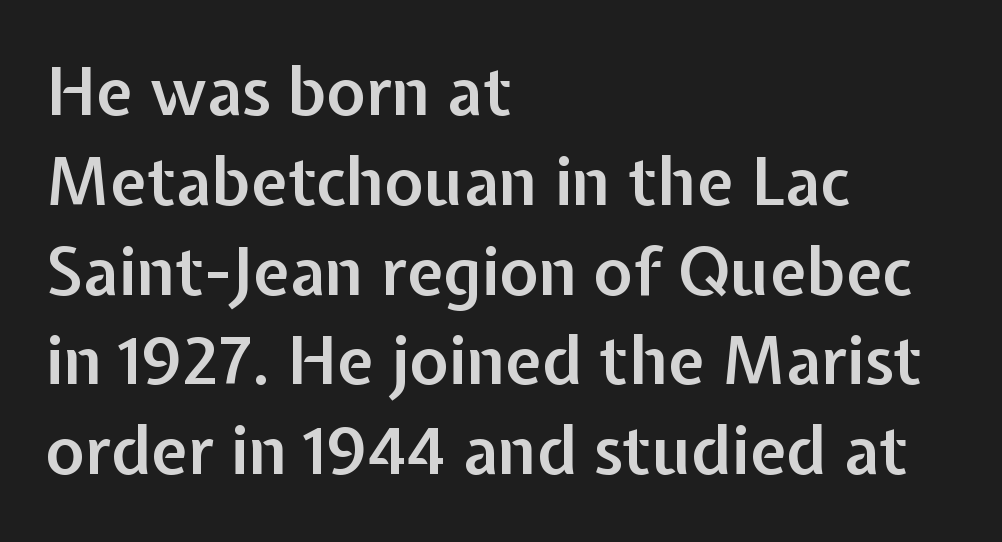
The letters advance in unequal steps, a hallmark of proportional type. The words here are not underlined. Tracking here is standard; glyphs follow each other at the usual distance. This is the in-between weight designers call semibold or demi. What's the leading like? Ordinary, nothing unusual.
